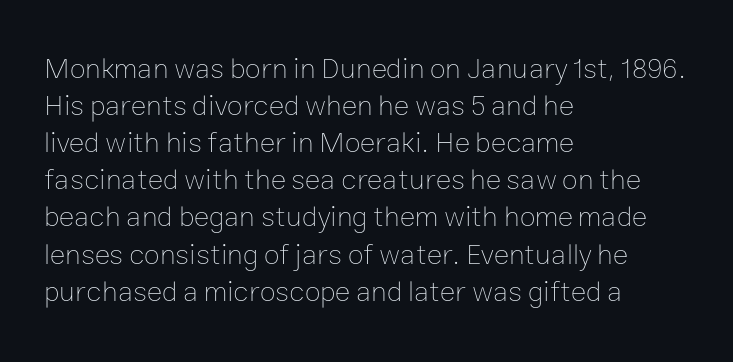
Vertical strokes here are truly vertical. No extra tracking has been applied to these lines. The weight tops out at a normal text grade. Words float on clear page, feet unadorned. This rendering uses left alignment, leaving the right contour irregular. Regular leading.
